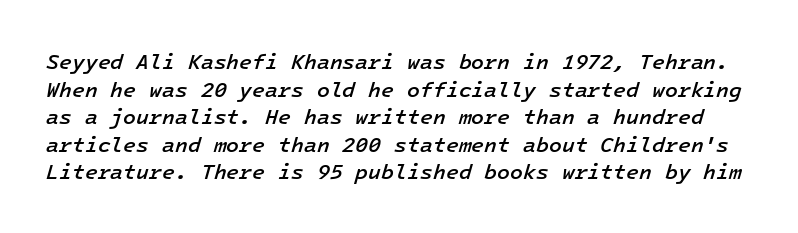
As a designer I'd log this as weight 600, semibold. Glyph-to-glyph distance matches everyday printed text. Is there much room between lines? A standard amount, neither cramped nor airy. Would a proofreader flag this as italicized? Yes. Glance below the letters and you will spot only blank space.
